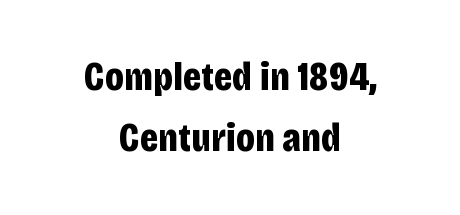
The rendering positions every line midway between the sides. Is there any slant? The stems are plumb. The designer left line spacing at the default. Stroke thickness is high; the sample reads as a true bold. Quick note: underline off.
